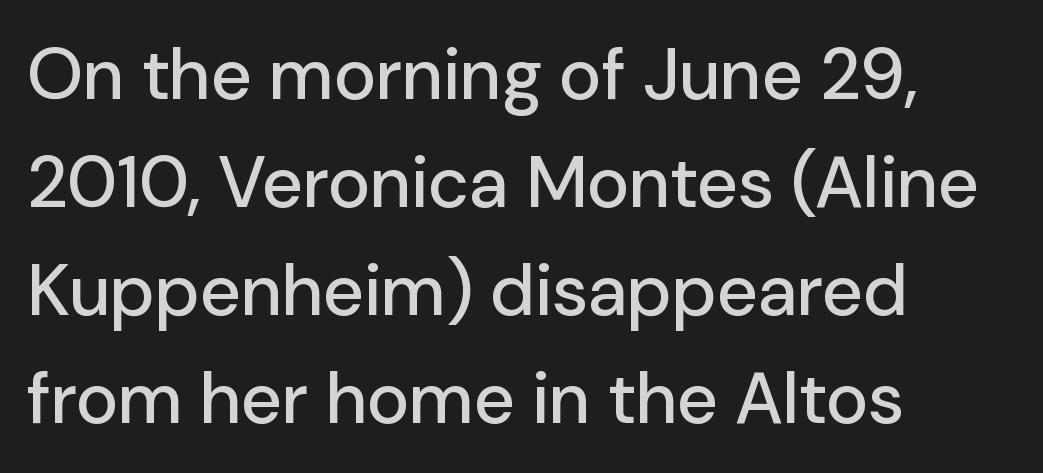
Q: Is the text italic (slanted)? A: No, it is upright.
Q: Is the typeface a serif or a sans-serif typeface? A: Sans-serif.
Q: Is the text underlined? A: No.
Q: How is the paragraph aligned? A: Left-aligned.
Q: Is the spacing between letters normal or unusually wide? A: Normal.
Q: Is the spacing between lines tight, normal or loose? A: Normal.
Q: Width (condensed, normal, or wide)? A: Normal.
Q: Stroke contrast? A: Low.
Q: x-height? A: Medium.
Q: Monospaced? A: No.
